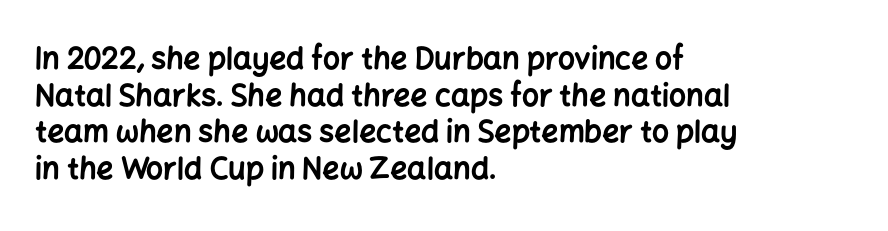
{"serif": "no", "italic": "no", "bold": "yes", "weight": "bold", "width": "normal", "stroke_contrast": "low", "x_height": "medium", "monospaced": "no", "underline": "no", "align": "left", "line_spacing_ratio": 1.22, "letter_spacing": "normal", "letter_spacing_em": 0.0, "glyph_px": 30}
